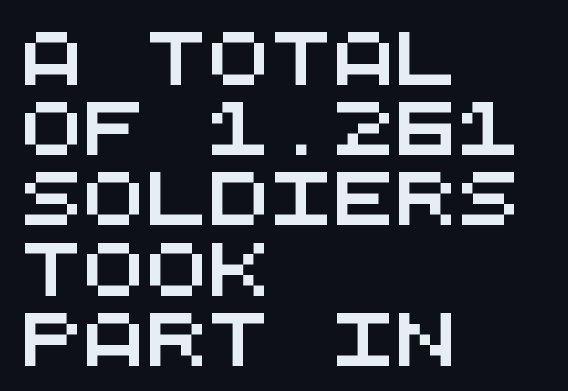
{"serif": "no", "width": "wide", "stroke_contrast": "medium", "x_height": "large", "monospaced": "yes", "underline": "no", "align": "left", "line_spacing": "normal", "line_spacing_ratio": 1.35, "letter_spacing": "normal", "letter_spacing_em": 0.0, "glyph_px": 52}
